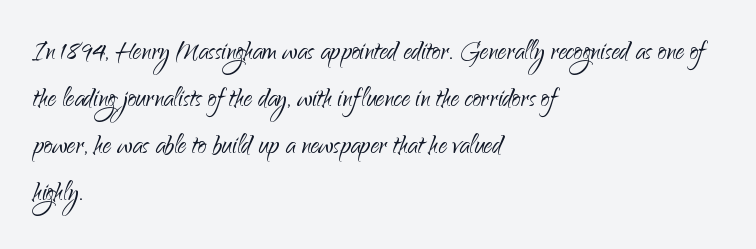
A typesetter would call this leading conventional body-copy spacing. The passage shown is typed in a proportional face where columns would drift. The typesetter chose a ragged-right arrangement here. The words here are not underlined.
